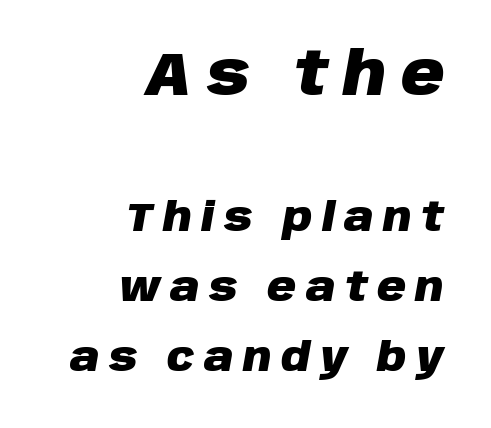
Q: Is the text bold? A: Yes.
Q: Is the text italic (slanted)? A: Yes, it leans right by about 10 degrees.
Q: Is the text underlined? A: No.
Q: How is the paragraph aligned? A: Right-aligned.
Q: Is the spacing between letters normal or unusually wide? A: Unusually wide.
Q: Which block of text is set in a larger size, the first (top) or the second (bottom)? A: The first (top) one.
Q: Width (condensed, normal, or wide)? A: Normal.
Q: Stroke contrast? A: Low.
Q: x-height? A: Large.
Q: Monospaced? A: No.
